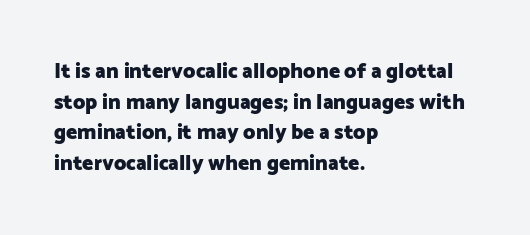
Q: Is the text bold? A: Yes.
Q: Is the text italic (slanted)? A: No, it is upright.
Q: Is the text underlined? A: No.
Q: How is the paragraph aligned? A: Left-aligned.
Q: Is the spacing between letters normal or unusually wide? A: Normal.
Q: Is the spacing between lines tight, normal or loose? A: Normal.
